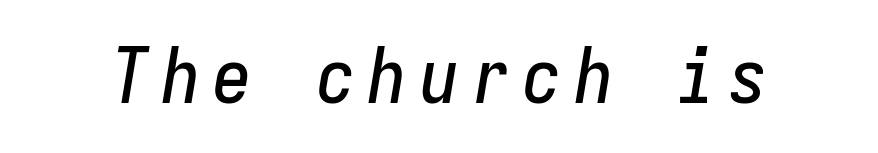
The image shows 77 px condensed type, italic (leaning right), monospaced; set not underlined; low stroke contrast and a medium x-height.
